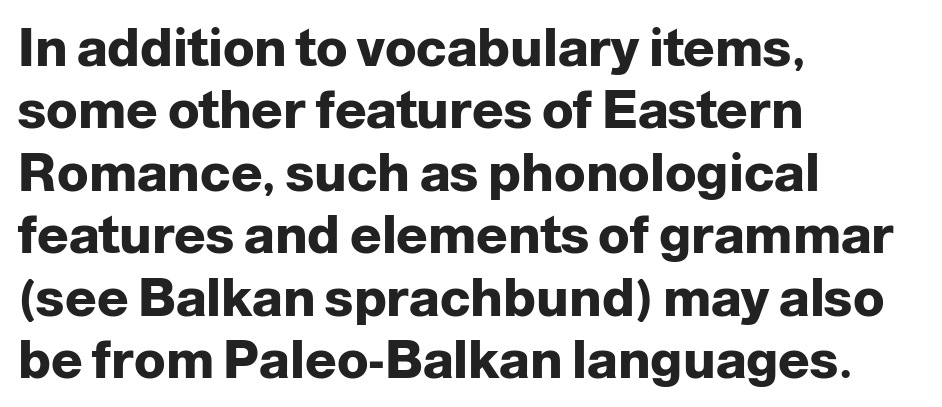
The image shows 52 px heavy sans-serif type, upright; set left-aligned, line spacing 1.2x, normal letter spacing, not underlined; low stroke contrast and a medium x-height.
